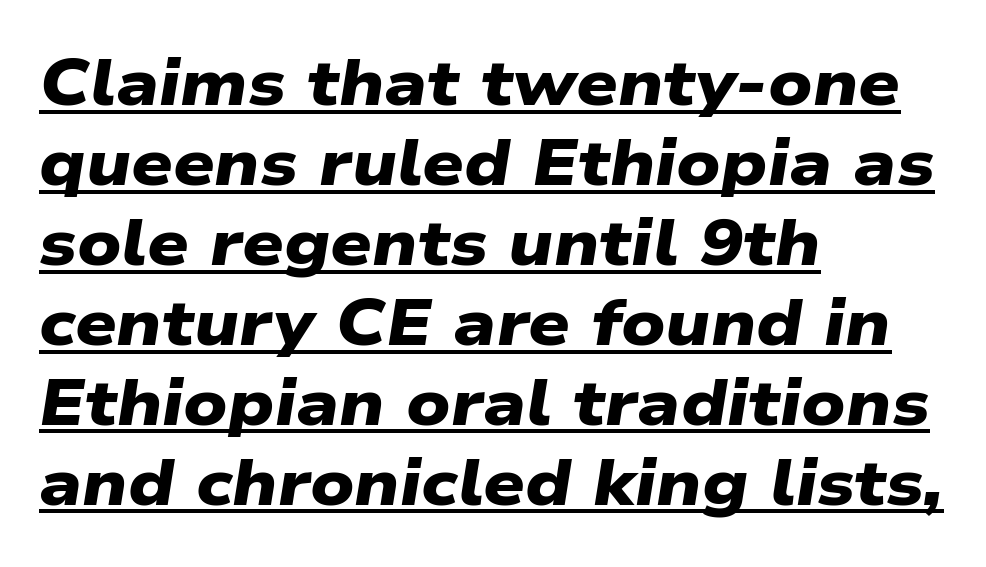
Q: Is the text bold? A: Yes.
Q: Is the typeface a serif or a sans-serif typeface? A: Sans-serif.
Q: Is the text underlined? A: Yes.
Q: How is the paragraph aligned? A: Left-aligned.
Q: Is the spacing between letters normal or unusually wide? A: Normal.
Q: Width (condensed, normal, or wide)? A: Wide.
Q: Stroke contrast? A: Low.
Q: x-height? A: Medium.
Q: Monospaced? A: No.
